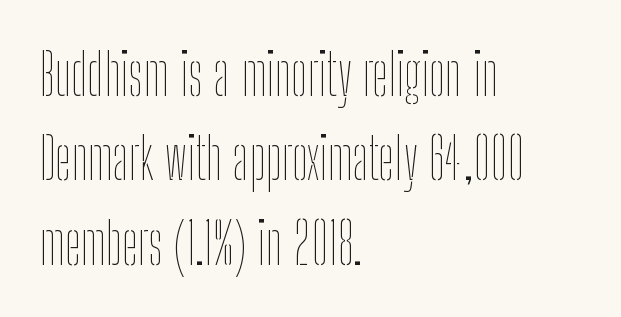
Q: Is the text bold? A: No.
Q: Is the text italic (slanted)? A: No, it is upright.
Q: Is the text underlined? A: No.
Q: How is the paragraph aligned? A: Left-aligned.
Q: Is the spacing between letters normal or unusually wide? A: Normal.
Q: Is the spacing between lines tight, normal or loose? A: Normal.
Q: Width (condensed, normal, or wide)? A: Condensed.
Q: Stroke contrast? A: Low.
Q: x-height? A: Medium.
Q: Monospaced? A: No.
